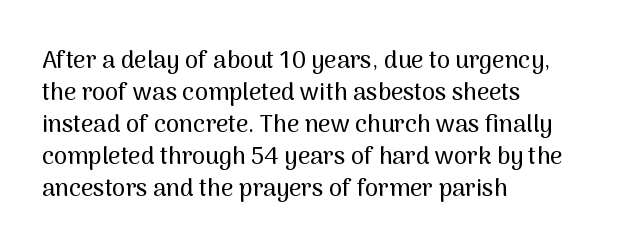
Q: Is the text italic (slanted)? A: No, it is upright.
Q: Is the text underlined? A: No.
Q: How is the paragraph aligned? A: Left-aligned.
Q: Is the spacing between letters normal or unusually wide? A: Normal.
Q: Is the spacing between lines tight, normal or loose? A: Normal.
